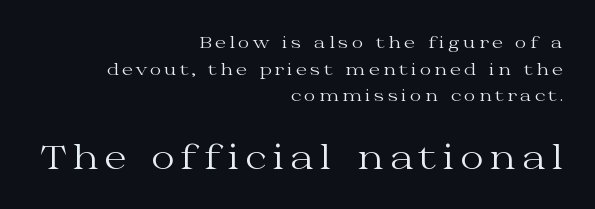
This reads as an unemphasized weight, regular at the heaviest. Are there feet on the stems? There are — it's a serif. Posture: straight, roman, zero tilt. Notice how the passage keeps a crisp vertical edge on the right only. Here the designer chose a conventional face with non-uniform glyph widths.
